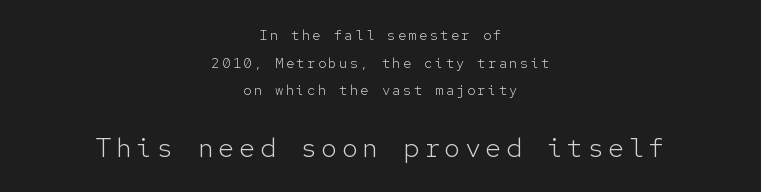
{"italic": "no", "bold": "no", "underline": "no", "align": "center", "line_spacing": "loose", "line_spacing_ratio": 1.97, "larger_block": "second", "size_ratio": 1.93, "glyph_px": 27}
